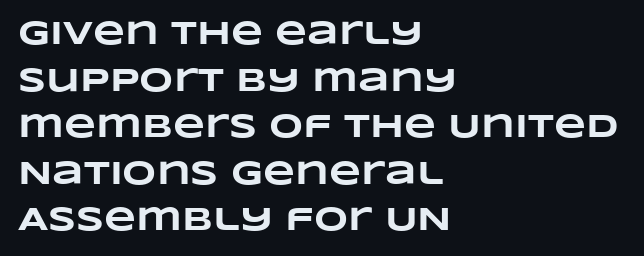
{"bold": "yes", "weight": "heavy", "width": "wide", "stroke_contrast": "low", "x_height": "large", "monospaced": "no", "underline": "no", "align": "left", "line_spacing": "normal", "line_spacing_ratio": 1.41, "letter_spacing": "normal", "letter_spacing_em": 0.0, "glyph_px": 33}
